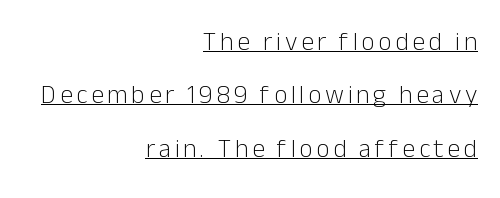
{"italic": "no", "bold": "no", "underline": "yes", "align": "right", "line_spacing": "loose", "line_spacing_ratio": 2.05, "glyph_px": 26}
